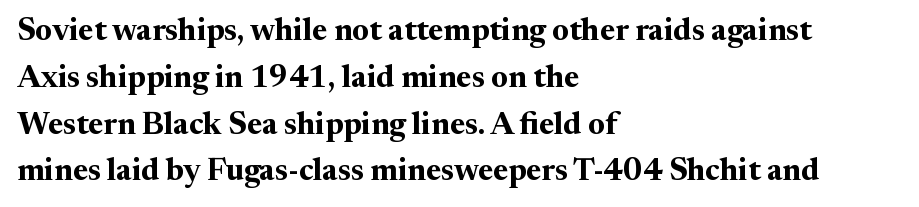
This sample uses a serif face. No italicization has been applied; the sample stays upright. A classic flush-left, rag-right setting is used for this passage. Typographic density is high because the face is bold. Quick note: interline space is typical. Clear beneath every line of the passage.
